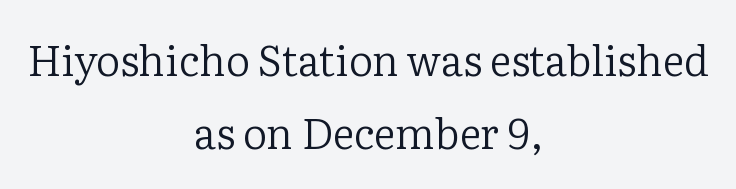
Q: Is the text bold? A: No.
Q: Is the text italic (slanted)? A: No, it is upright.
Q: Is the typeface a serif or a sans-serif typeface? A: Serif.
Q: Is the text underlined? A: No.
Q: How is the paragraph aligned? A: Centered.
Q: Is the spacing between letters normal or unusually wide? A: Normal.
Q: Width (condensed, normal, or wide)? A: Normal.
Q: Stroke contrast? A: Low.
Q: x-height? A: Medium.
Q: Monospaced? A: No.
